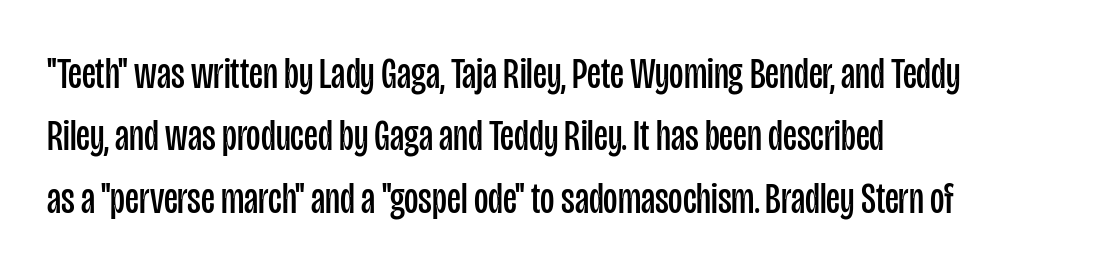
{"serif": "no", "italic": "no", "bold": "no", "weight": "regular", "width": "condensed", "stroke_contrast": "low", "x_height": "large", "monospaced": "no", "underline": "no", "align": "left", "line_spacing": "normal", "line_spacing_ratio": 1.42, "letter_spacing": "normal", "letter_spacing_em": 0.0, "glyph_px": 44}
